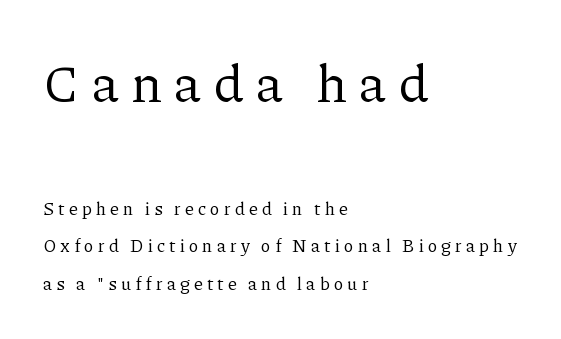
Short note: letters widely spaced. These lines are rendered in a variable-pitch font. The typesetter chose a ragged-right arrangement here. In terms of posture, this sample is upright. Glance below the letters and you will spot only blank space.
